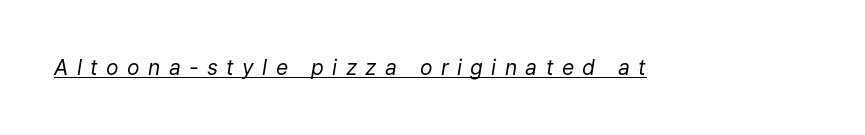
The letterforms stand isolated, each surrounded by extra space. Stems here are at most as thick as an everyday book face. The letters are slanted; this is an italic face. Somebody hit Ctrl+U on this one — the words are underlined.
